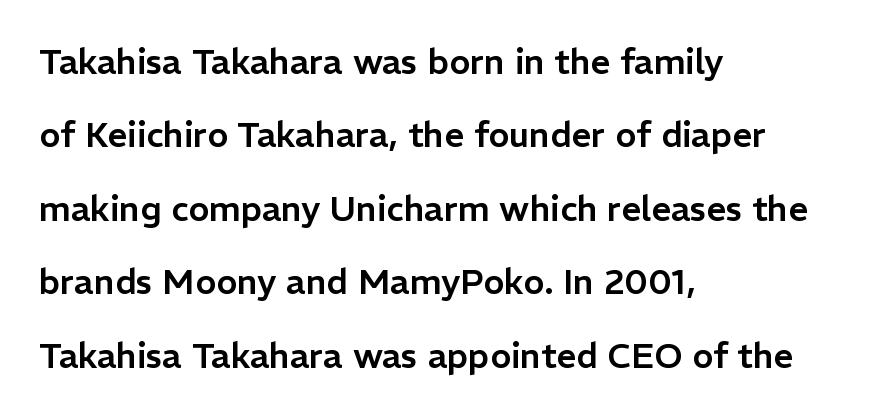
{"serif": "no", "italic": "no", "width": "normal", "stroke_contrast": "low", "x_height": "medium", "monospaced": "no", "underline": "no", "align": "left", "line_spacing": "loose", "line_spacing_ratio": 2.1, "letter_spacing": "normal", "letter_spacing_em": 0.0, "glyph_px": 35}
